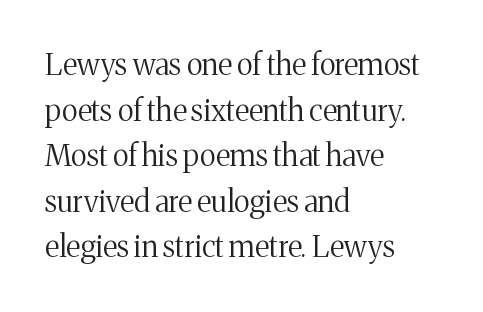
Q: Is the text bold? A: No.
Q: Is the text italic (slanted)? A: No, it is upright.
Q: Is the typeface a serif or a sans-serif typeface? A: Serif.
Q: Is the text underlined? A: No.
Q: How is the paragraph aligned? A: Left-aligned.
Q: Is the spacing between letters normal or unusually wide? A: Normal.
Q: Is the spacing between lines tight, normal or loose? A: Normal.
Q: Width (condensed, normal, or wide)? A: Normal.
Q: Stroke contrast? A: Medium.
Q: x-height? A: Medium.
Q: Monospaced? A: No.
